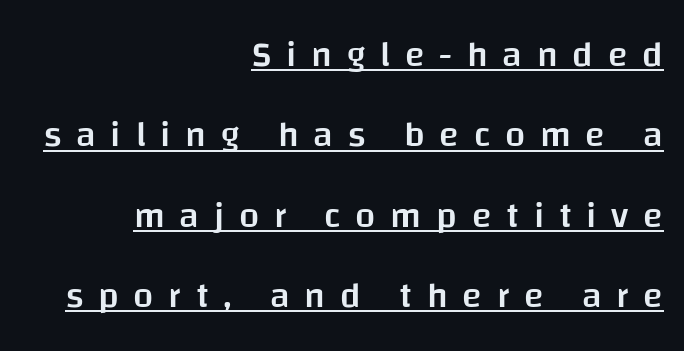
The image shows 36 px semibold sans-serif type, upright; set right-aligned, loose line spacing (2.23x), unusually wide letter spacing (+0.41 em), underlined; low stroke contrast and a large x-height.
